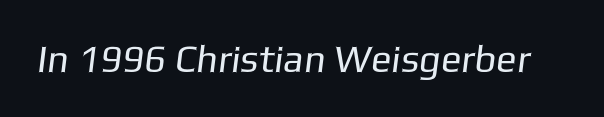
Underlining? Definitely not there. A light-to-regular cut is what we see here. Is this a fixed-width face? No — the glyphs have proportional, varying widths. The tracking reads as untouched default to a designer's eye. Letterform terminals end flat and unadorned throughout the passage.
